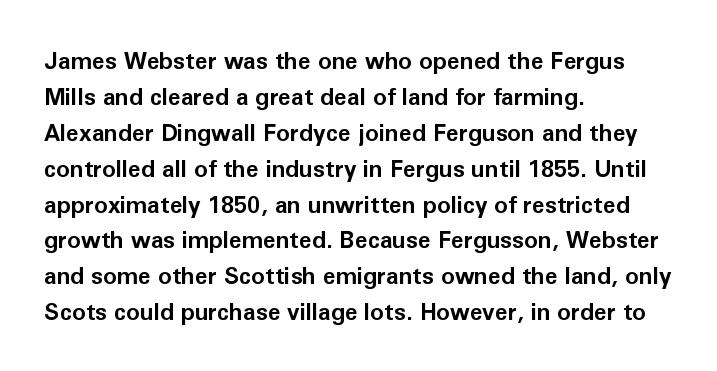
The image shows 23 px bold type, upright; set left-aligned, normal line spacing (1.56x), normal letter spacing, not underlined.
